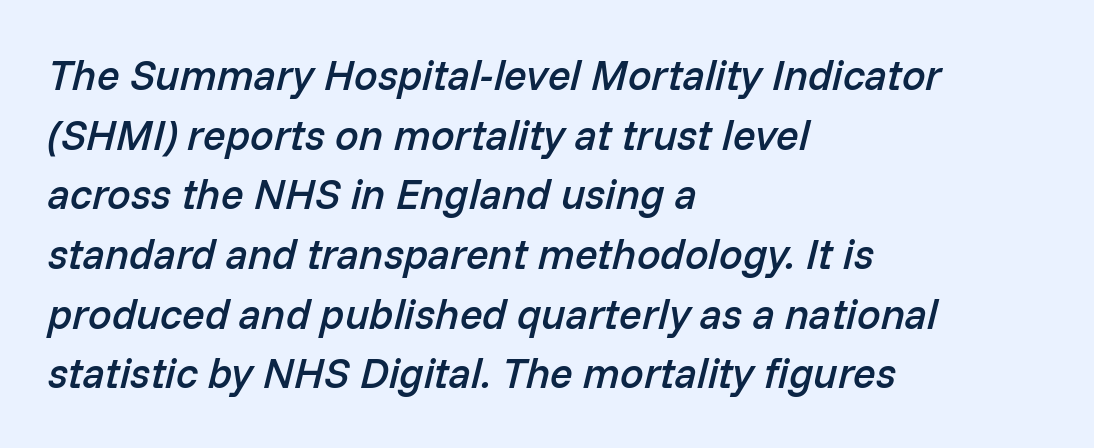
{"italic": "yes", "lean": "right", "slant_degrees": 14, "bold": "semi", "weight": "semibold", "width": "normal", "stroke_contrast": "low", "x_height": "medium", "monospaced": "no", "underline": "no", "align": "left", "line_spacing": "normal", "line_spacing_ratio": 1.42, "letter_spacing": "normal", "letter_spacing_em": 0.0, "glyph_px": 42}
